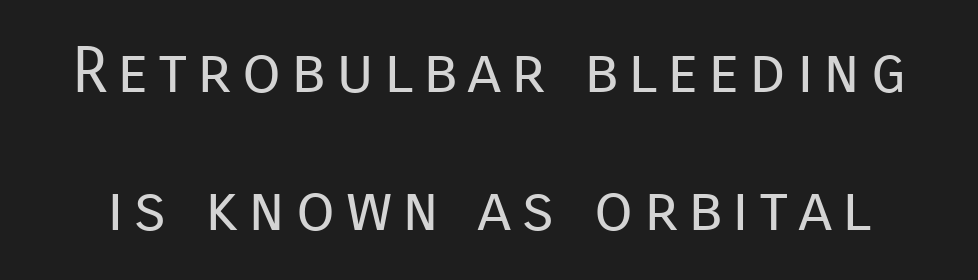
Bold? No — there's no thickening of the strokes. Typographically, this falls in the sans-serif category. Underlining? Definitely not there. Whoever set this chose breathing room over compactness in the vertical rhythm. The lettering holds an erect, upright posture throughout. Think of a printed novel: that variable character pitch is what you see here.
